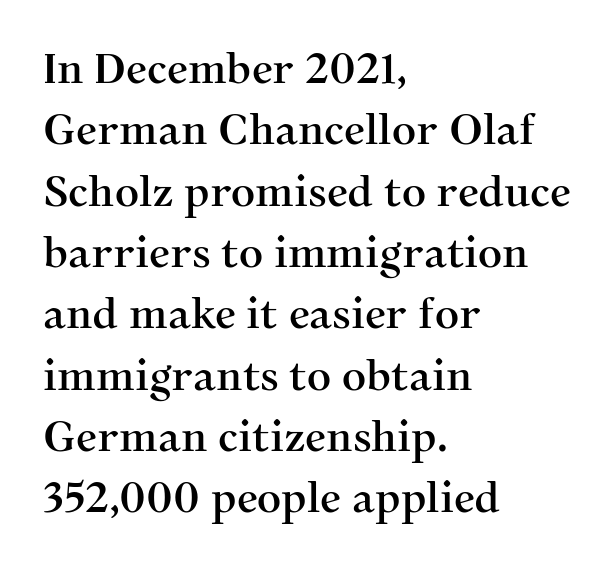
{"serif": "yes", "italic": "no", "width": "normal", "stroke_contrast": "medium", "x_height": "medium", "monospaced": "no", "underline": "no", "align": "left", "line_spacing": "normal", "line_spacing_ratio": 1.46, "letter_spacing": "normal", "letter_spacing_em": 0.0, "glyph_px": 42}
